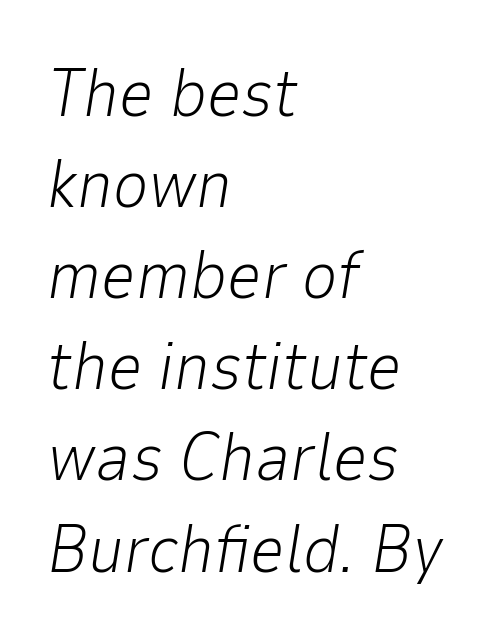
This rendering uses left alignment, leaving the right contour irregular. Slant detected: the letters are inclined. Tracking value appears to be zero — textbook default spacing. Each letter keeps its own natural width here, so spacing adapts to shape. Is the stroke heavy? The answer is a plain regular-or-lighter. Type without underlining.
